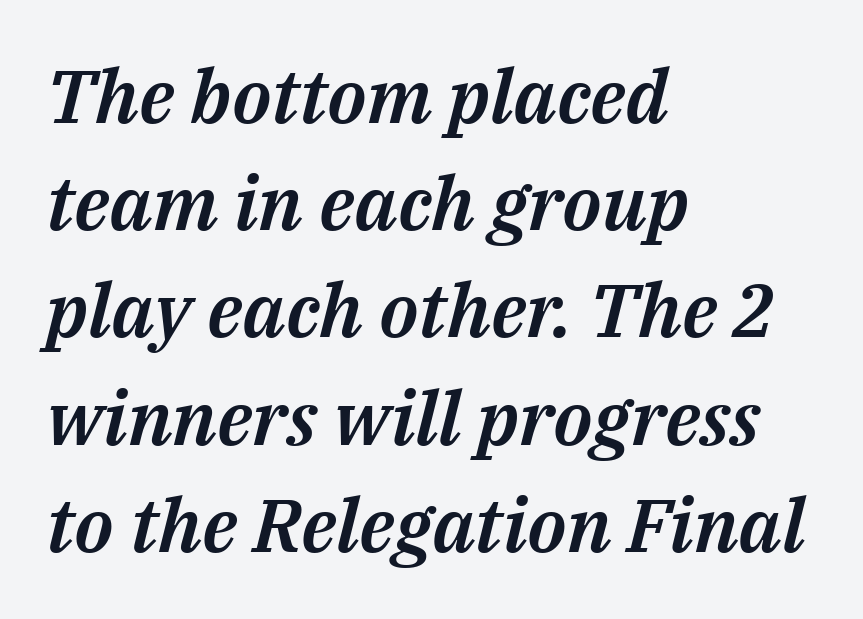
Spacing between characters is what you'd get straight out of the box. Descender tails drop into unmarked territory. When letters slant like this, we call the style italic. How would I describe the line gaps? Plain and ordinary.
